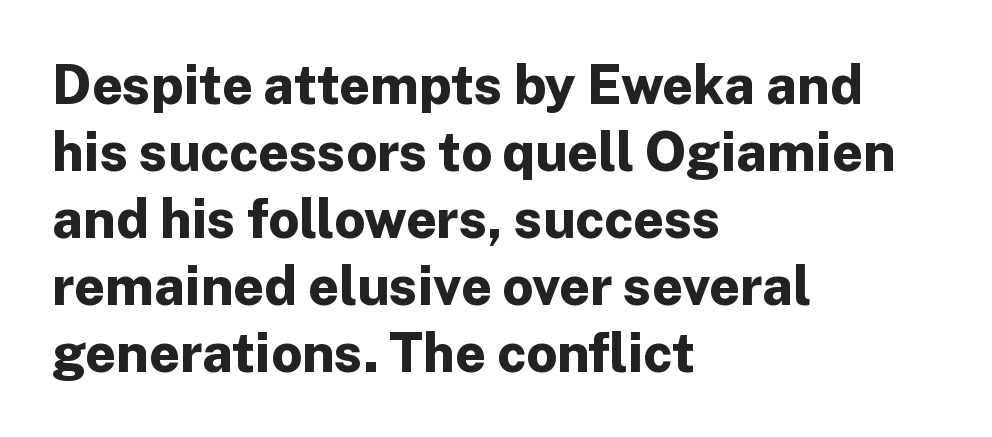
{"serif": "no", "italic": "no", "bold": "yes", "weight": "bold", "width": "normal", "stroke_contrast": "low", "x_height": "medium", "monospaced": "no", "underline": "no", "align": "left", "line_spacing_ratio": 1.24, "letter_spacing": "normal", "letter_spacing_em": 0.0, "glyph_px": 54}
